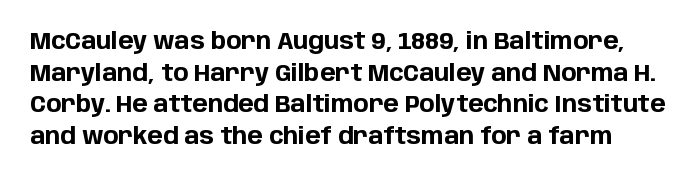
Does extra space separate the letters? No, they use regular spacing. Rows of type keep a routine distance in the vertical direction. Only glyphs here, with clear space below each row. The lettering stays uniformly vertical, giving the passage a roman look.
